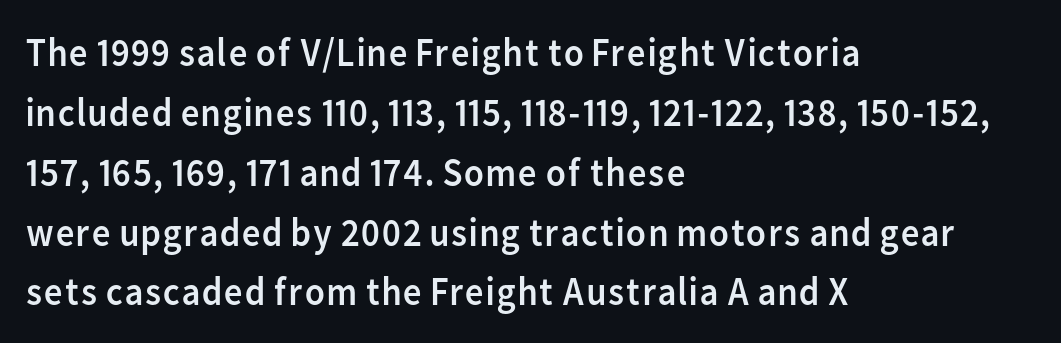
The image shows 41 px regular-weight sans-serif type, upright; set left-aligned, normal line spacing (1.46x), normal letter spacing, not underlined; low stroke contrast and a medium x-height.
